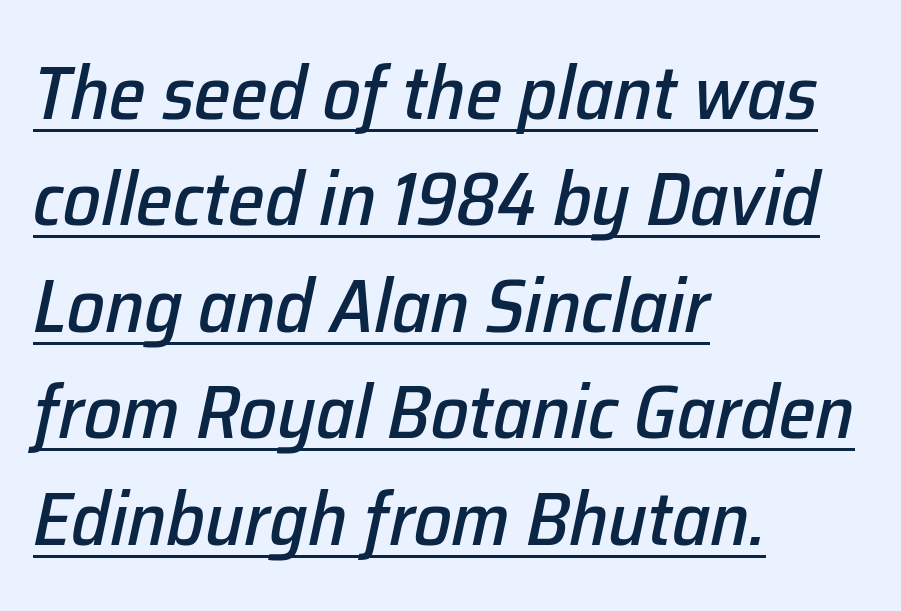
{"italic": "yes", "lean": "right", "slant_degrees": 12, "width": "normal", "stroke_contrast": "low", "x_height": "medium", "monospaced": "no", "underline": "yes", "align": "left", "line_spacing": "normal", "line_spacing_ratio": 1.42, "letter_spacing": "normal", "letter_spacing_em": 0.0, "glyph_px": 75}
